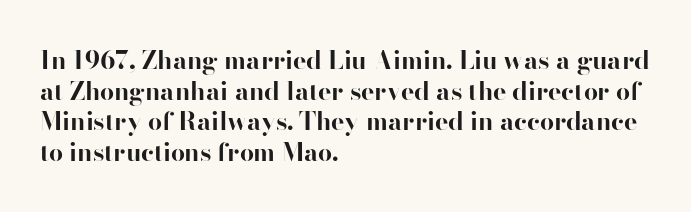
The image shows 25 px bold type, upright; set left-aligned, line spacing 1.23x, normal letter spacing, not underlined.
